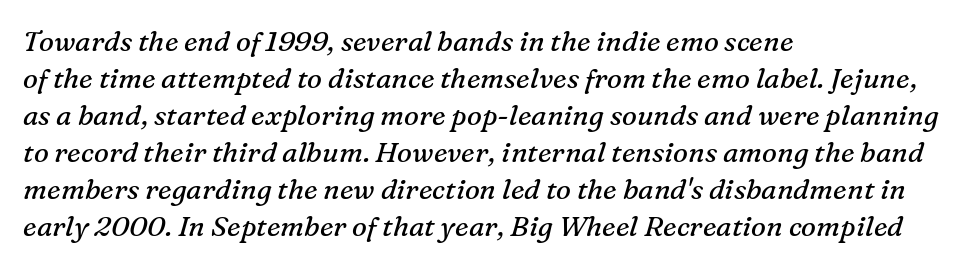
Q: Is the text bold? A: No.
Q: Is the text italic (slanted)? A: Yes, it leans right by about 16 degrees.
Q: Is the typeface a serif or a sans-serif typeface? A: Serif.
Q: Is the text underlined? A: No.
Q: How is the paragraph aligned? A: Left-aligned.
Q: Is the spacing between letters normal or unusually wide? A: Normal.
Q: Is the spacing between lines tight, normal or loose? A: Normal.
Q: Width (condensed, normal, or wide)? A: Normal.
Q: Stroke contrast? A: Medium.
Q: x-height? A: Medium.
Q: Monospaced? A: No.
